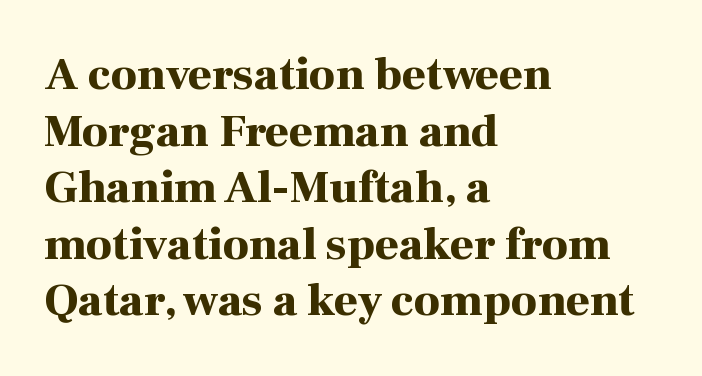
Q: Is the text bold? A: Yes.
Q: Is the text italic (slanted)? A: No, it is upright.
Q: Is the typeface a serif or a sans-serif typeface? A: Serif.
Q: Is the text underlined? A: No.
Q: How is the paragraph aligned? A: Left-aligned.
Q: Is the spacing between letters normal or unusually wide? A: Normal.
Q: Width (condensed, normal, or wide)? A: Normal.
Q: Stroke contrast? A: High.
Q: x-height? A: Medium.
Q: Monospaced? A: No.
